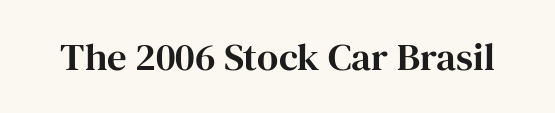
Q: Is the text italic (slanted)? A: No, it is upright.
Q: Is the typeface a serif or a sans-serif typeface? A: Serif.
Q: Is the text underlined? A: No.
Q: Is the spacing between letters normal or unusually wide? A: Normal.
Q: Width (condensed, normal, or wide)? A: Normal.
Q: Stroke contrast? A: High.
Q: x-height? A: Medium.
Q: Monospaced? A: No.
